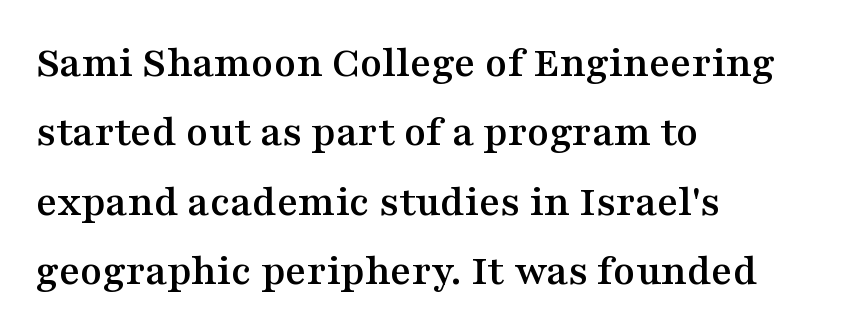
{"serif": "yes", "italic": "no", "width": "wide", "stroke_contrast": "medium", "x_height": "medium", "monospaced": "no", "underline": "no", "align": "left", "line_spacing": "normal", "line_spacing_ratio": 1.54, "letter_spacing": "normal", "letter_spacing_em": 0.0, "glyph_px": 45}
